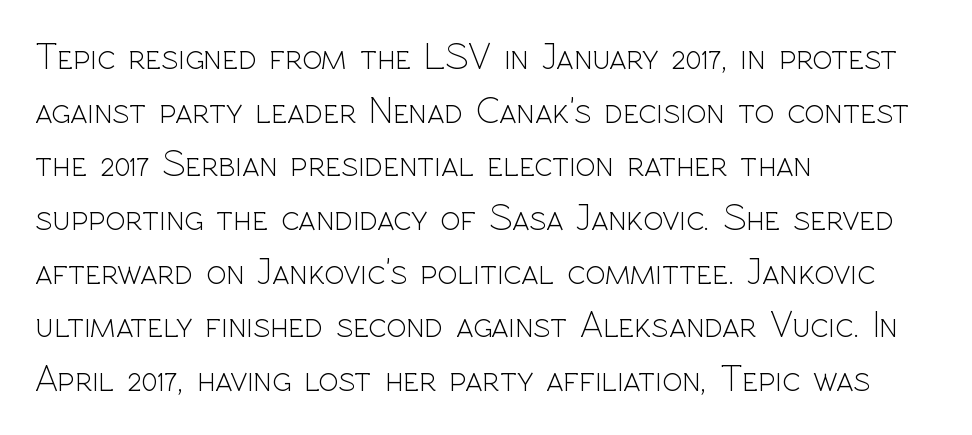
Q: Is the text bold? A: No.
Q: Is the text italic (slanted)? A: No, it is upright.
Q: Is the typeface a serif or a sans-serif typeface? A: Sans-serif.
Q: Is the text underlined? A: No.
Q: How is the paragraph aligned? A: Left-aligned.
Q: Is the spacing between letters normal or unusually wide? A: Normal.
Q: Is the spacing between lines tight, normal or loose? A: Normal.
Q: Width (condensed, normal, or wide)? A: Normal.
Q: x-height? A: Medium.
Q: Monospaced? A: No.
